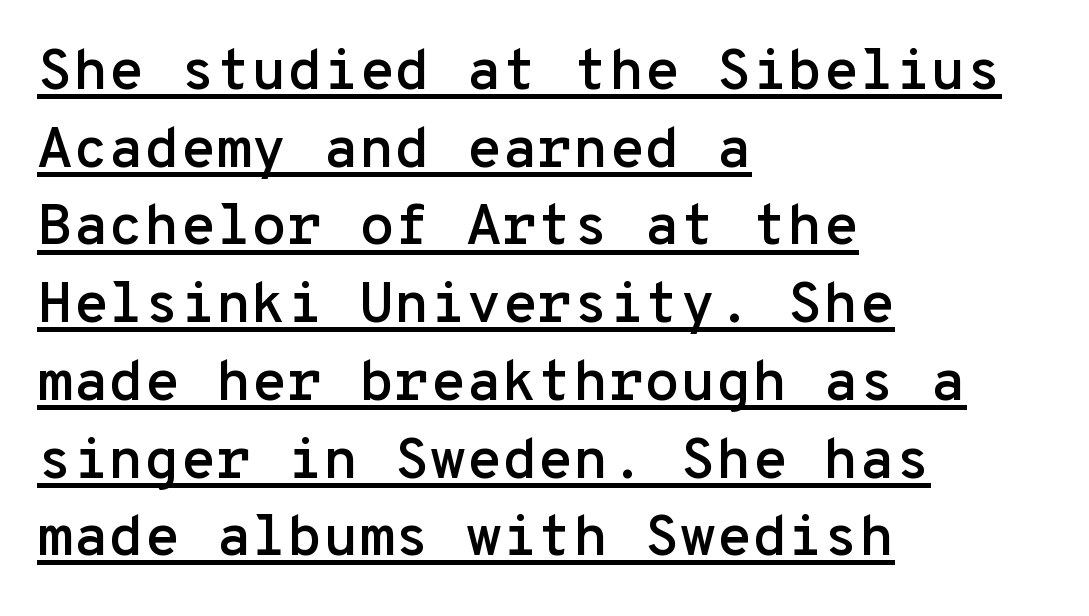
Q: Is the text italic (slanted)? A: No, it is upright.
Q: Is the typeface a serif or a sans-serif typeface? A: Sans-serif.
Q: Is the text underlined? A: Yes.
Q: How is the paragraph aligned? A: Left-aligned.
Q: Is the spacing between letters normal or unusually wide? A: Normal.
Q: Is the spacing between lines tight, normal or loose? A: Normal.
Q: Width (condensed, normal, or wide)? A: Normal.
Q: Stroke contrast? A: Low.
Q: x-height? A: Medium.
Q: Monospaced? A: Yes.
